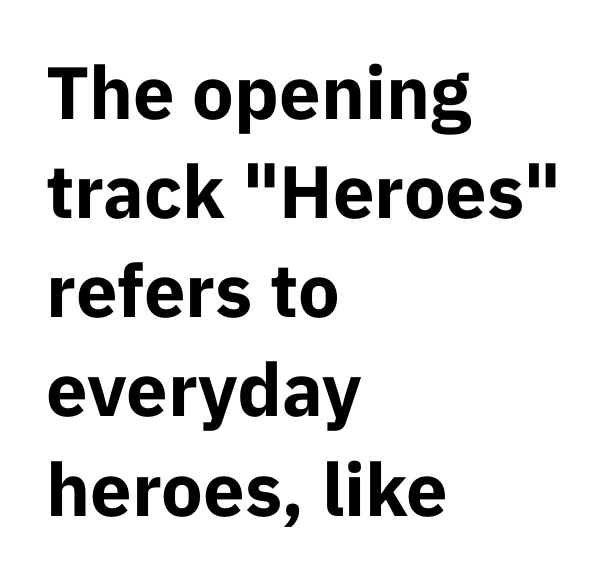
{"serif": "no", "italic": "no", "bold": "yes", "weight": "bold", "width": "normal", "stroke_contrast": "low", "x_height": "medium", "monospaced": "no", "underline": "no", "align": "left", "line_spacing": "normal", "line_spacing_ratio": 1.34, "letter_spacing": "normal", "letter_spacing_em": 0.0, "glyph_px": 74}
